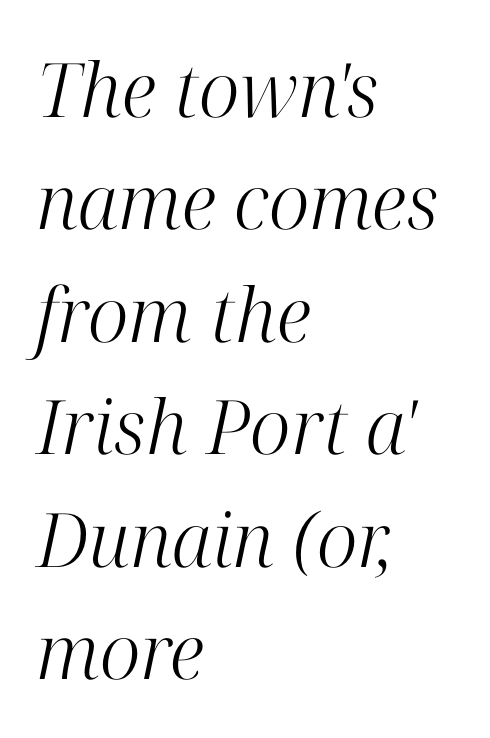
Q: Is the text bold? A: No.
Q: Is the text italic (slanted)? A: Yes, it leans right by about 12 degrees.
Q: Is the typeface a serif or a sans-serif typeface? A: Serif.
Q: Is the text underlined? A: No.
Q: How is the paragraph aligned? A: Left-aligned.
Q: Is the spacing between letters normal or unusually wide? A: Normal.
Q: Is the spacing between lines tight, normal or loose? A: Normal.
Q: Width (condensed, normal, or wide)? A: Normal.
Q: Stroke contrast? A: High.
Q: x-height? A: Medium.
Q: Monospaced? A: No.
